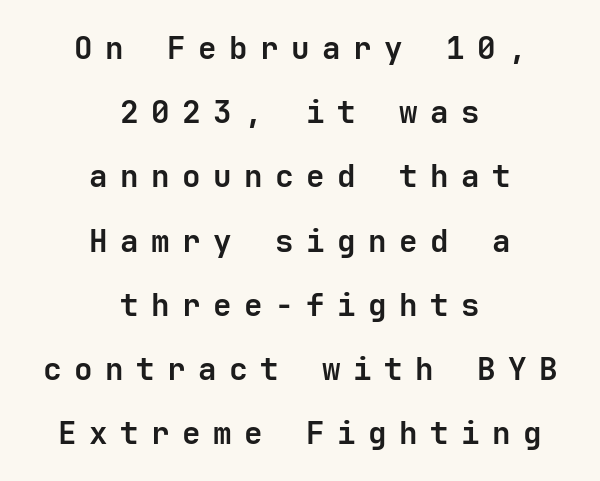
The letterforms stand isolated, each surrounded by extra space. The letters stand straight up with perfectly vertical stems. The whitespace from short lines is split evenly between both sides. How would I describe the line gaps? Wide and relaxed. Anything drawn beneath the words? Only blank space.
